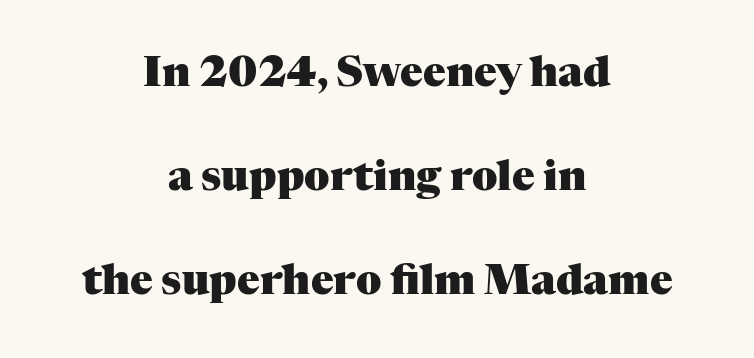
These lines are centered, leaving both edges ragged. Is the letter spacing exaggerated? No — it looks like the ordinary default. Type style note: has serifs. Baseline-to-baseline distance is far greater than the letter height. Each letter keeps its own natural width here, so spacing adapts to shape.
